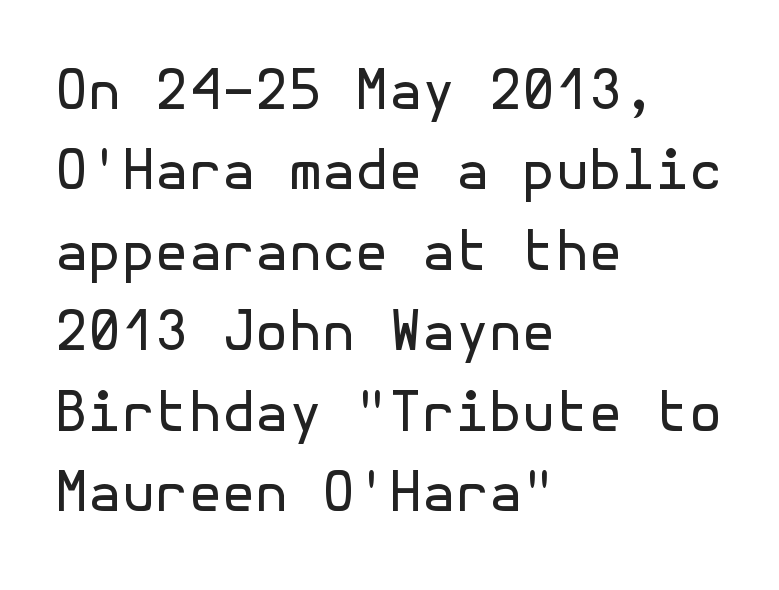
{"serif": "no", "italic": "no", "bold": "no", "weight": "regular", "width": "normal", "x_height": "medium", "underline": "no", "align": "left", "line_spacing": "normal", "line_spacing_ratio": 1.49, "letter_spacing": "normal", "letter_spacing_em": 0.0, "glyph_px": 54}
